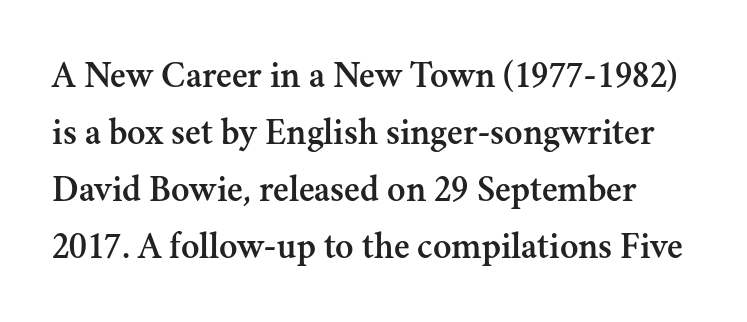
Q: Is the text italic (slanted)? A: No, it is upright.
Q: Is the typeface a serif or a sans-serif typeface? A: Serif.
Q: Is the text underlined? A: No.
Q: Is the spacing between letters normal or unusually wide? A: Normal.
Q: Is the spacing between lines tight, normal or loose? A: Normal.
Q: Width (condensed, normal, or wide)? A: Normal.
Q: Stroke contrast? A: Medium.
Q: x-height? A: Small.
Q: Monospaced? A: No.
